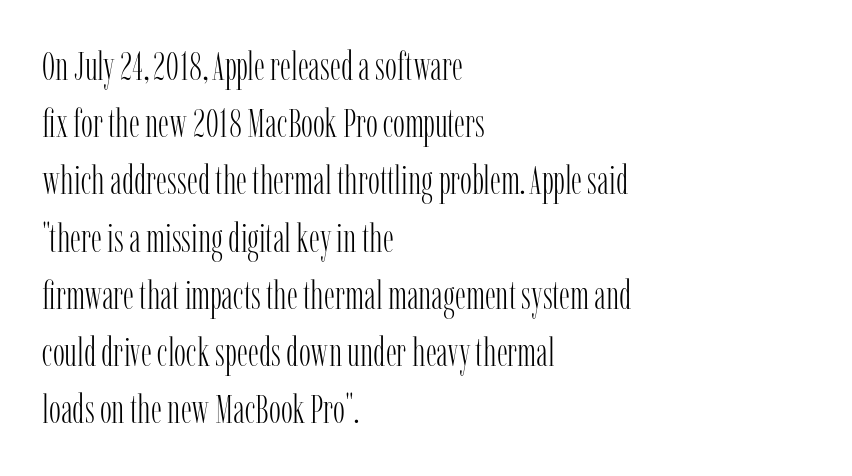
{"serif": "yes", "italic": "no", "bold": "no", "weight": "light", "width": "condensed", "stroke_contrast": "low", "x_height": "medium", "monospaced": "no", "underline": "no", "align": "left", "line_spacing": "normal", "line_spacing_ratio": 1.43, "letter_spacing": "normal", "letter_spacing_em": 0.0, "glyph_px": 40}
